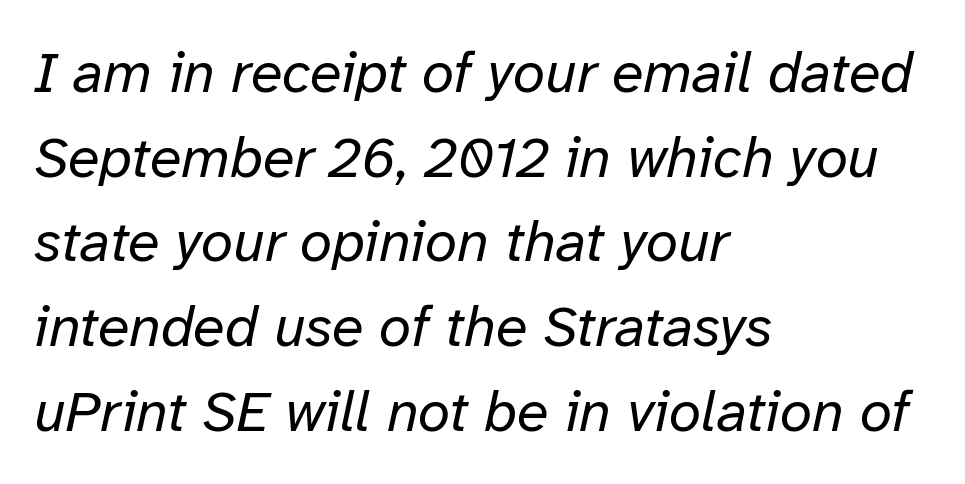
Q: Is the text bold? A: No.
Q: Is the text italic (slanted)? A: Yes, it leans right by about 12 degrees.
Q: Is the text underlined? A: No.
Q: How is the paragraph aligned? A: Left-aligned.
Q: Is the spacing between letters normal or unusually wide? A: Normal.
Q: Is the spacing between lines tight, normal or loose? A: Normal.
Q: Width (condensed, normal, or wide)? A: Normal.
Q: Stroke contrast? A: Low.
Q: x-height? A: Medium.
Q: Monospaced? A: No.
